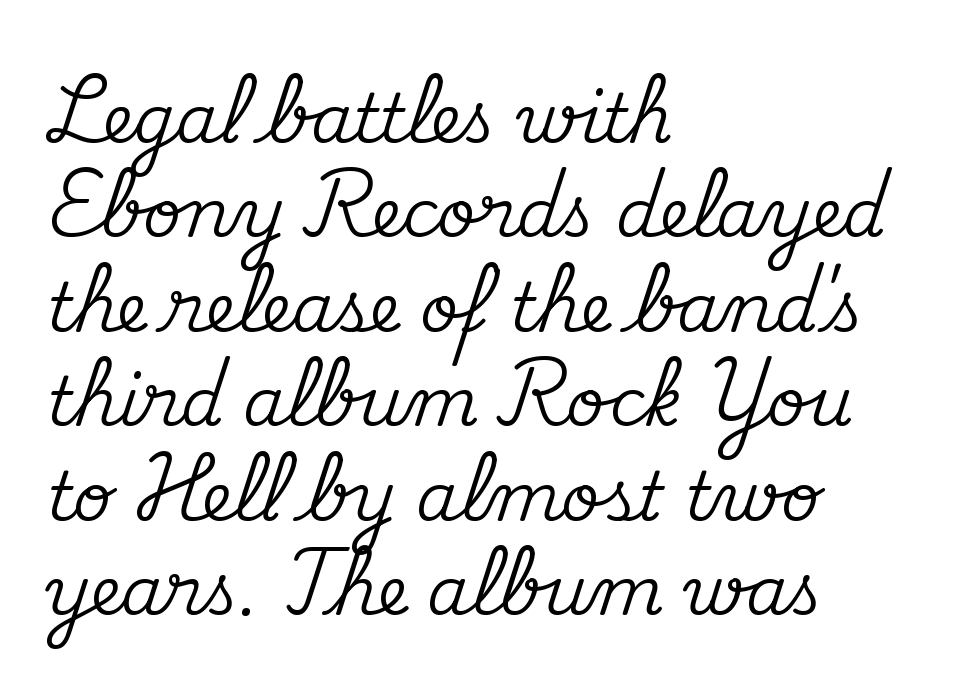
Q: Is the text italic (slanted)? A: Yes.
Q: Is the typeface a serif or a sans-serif typeface? A: Serif.
Q: Is the text underlined? A: No.
Q: How is the paragraph aligned? A: Left-aligned.
Q: Is the spacing between letters normal or unusually wide? A: Normal.
Q: Is the spacing between lines tight, normal or loose? A: Normal.
Q: Width (condensed, normal, or wide)? A: Normal.
Q: Stroke contrast? A: Medium.
Q: x-height? A: Small.
Q: Monospaced? A: No.
